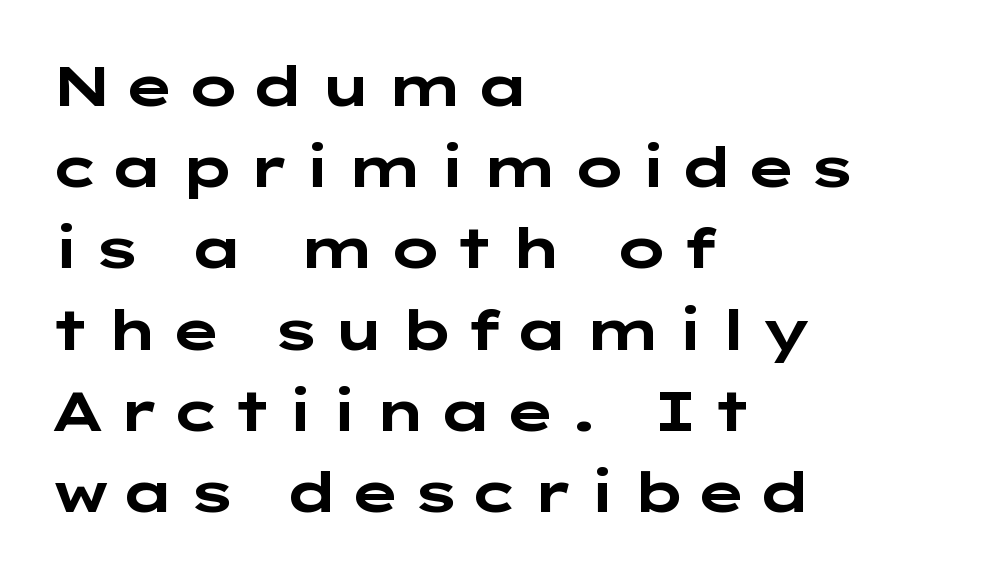
Only glyphs here, with clear space below each row. Vertical spacing — default. Caption: multi-line text, flush left, ragged right. Nope, no serifs anywhere on these letters. Emphasis by weight is at full strength: bold.
